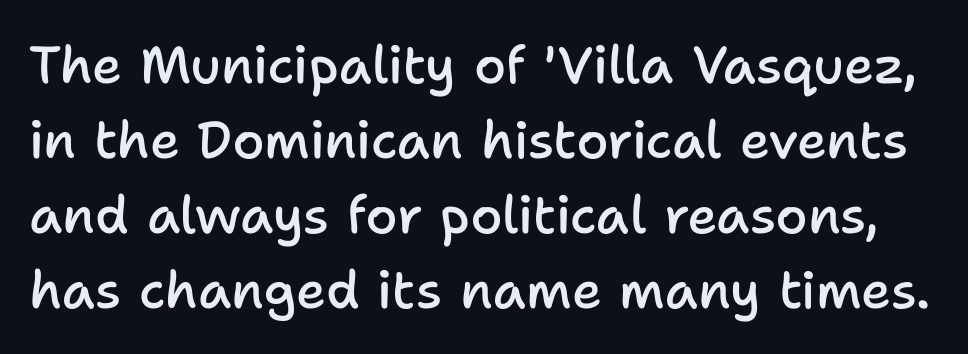
The image shows 52 px semibold sans-serif type, upright; set normal line spacing (1.44x), normal letter spacing, not underlined; low stroke contrast and a medium x-height.
